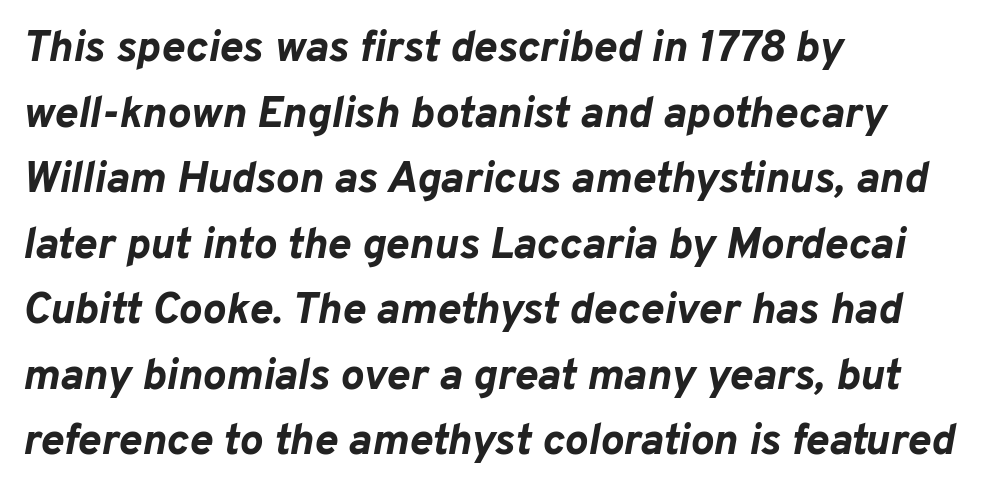
Q: Is the text bold? A: Yes.
Q: Is the text italic (slanted)? A: Yes, it leans right by about 10 degrees.
Q: Is the text underlined? A: No.
Q: How is the paragraph aligned? A: Left-aligned.
Q: Is the spacing between letters normal or unusually wide? A: Normal.
Q: Is the spacing between lines tight, normal or loose? A: Normal.
Q: Width (condensed, normal, or wide)? A: Normal.
Q: Stroke contrast? A: Low.
Q: x-height? A: Medium.
Q: Monospaced? A: No.
